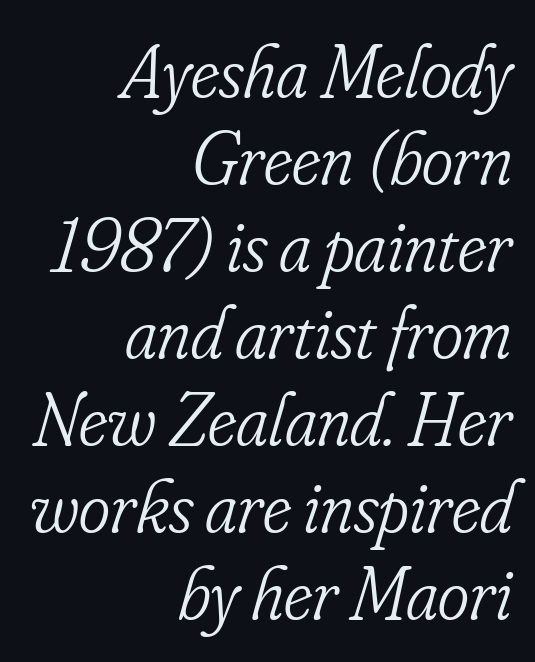
{"serif": "yes", "italic": "yes", "lean": "right", "slant_degrees": 16, "bold": "no", "weight": "light", "width": "condensed", "stroke_contrast": "low", "x_height": "small", "monospaced": "no", "underline": "no", "align": "right", "line_spacing_ratio": 1.16, "letter_spacing": "normal", "letter_spacing_em": 0.0, "glyph_px": 75}
